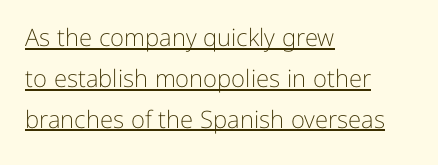
{"italic": "no", "bold": "no", "underline": "yes", "align": "left", "line_spacing": "normal", "line_spacing_ratio": 1.7, "letter_spacing": "normal", "letter_spacing_em": 0.0, "glyph_px": 24}
